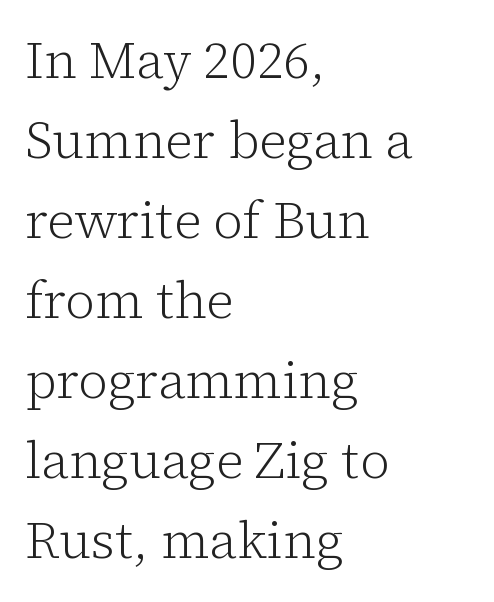
The image shows 51 px light serif type, upright; set left-aligned, normal line spacing (1.57x), normal letter spacing, not underlined; low stroke contrast and a medium x-height.
